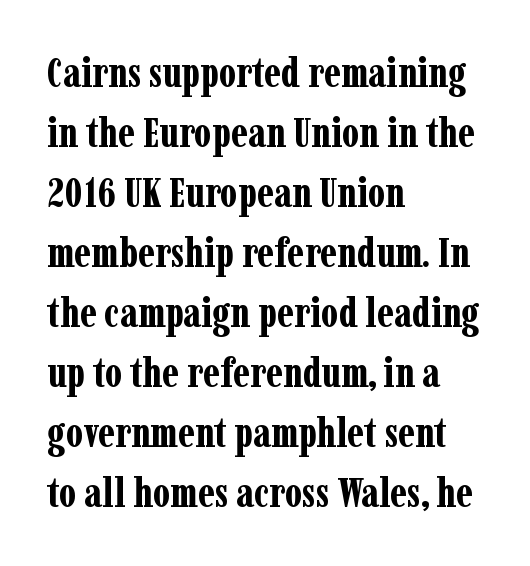
The typography opts for an upright posture over an oblique one. The strip under each line holds only bare page. Varying glyph widths throughout — classic text-font behaviour. The glyphs in this specimen are seriffed. Pretty heavy lettering here — definitely bold.
